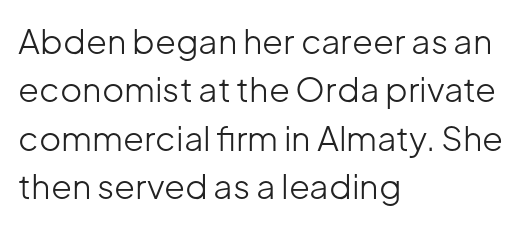
Q: Is the text bold? A: No.
Q: Is the text italic (slanted)? A: No, it is upright.
Q: Is the typeface a serif or a sans-serif typeface? A: Sans-serif.
Q: Is the text underlined? A: No.
Q: How is the paragraph aligned? A: Left-aligned.
Q: Is the spacing between letters normal or unusually wide? A: Normal.
Q: Is the spacing between lines tight, normal or loose? A: Normal.
Q: Width (condensed, normal, or wide)? A: Normal.
Q: Stroke contrast? A: Low.
Q: x-height? A: Medium.
Q: Monospaced? A: No.
